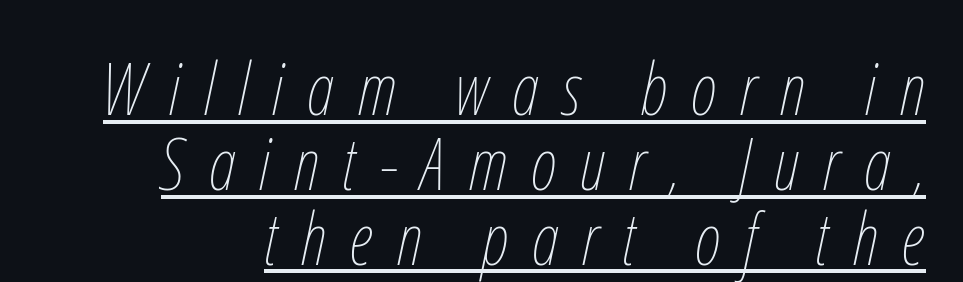
The passage shown stacks its lines with hardly any gap. Here the designer chose a conventional face with non-uniform glyph widths. Counters stay open thanks to moderate or lighter strokes. Tracking here is generous; glyphs stand well apart from one another. The passage shown is underscored from start to finish.
